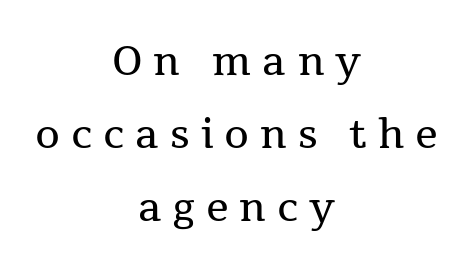
The text block is weighted toward neither margin, spreading evenly from the middle. The lettering stays uniformly vertical, giving the passage a roman look. Rule under the text: the space is simply empty. Weight class: somewhere from thin through regular. Varying glyph widths throughout — classic text-font behaviour. You could only call the tracking loose — the letters float apart.
